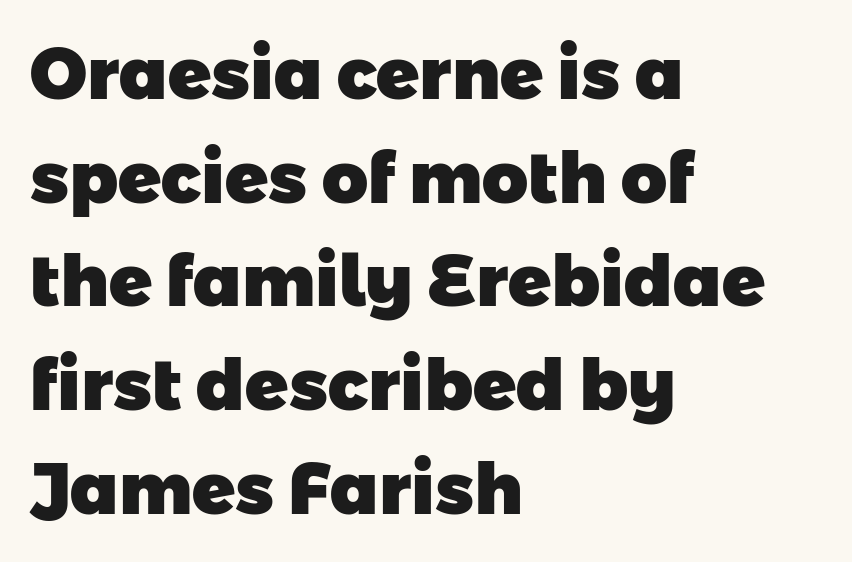
Heavy-handed strokes throughout: this text is bold. Evenly set lines give the paragraph a standard silhouette. Default kerning and tracking; the words read as compact shapes. Is this a fixed-width face? No — the glyphs have proportional, varying widths. Letters rest on an invisible, unmarked baseline. The rendering anchors every line to the left-hand side.
